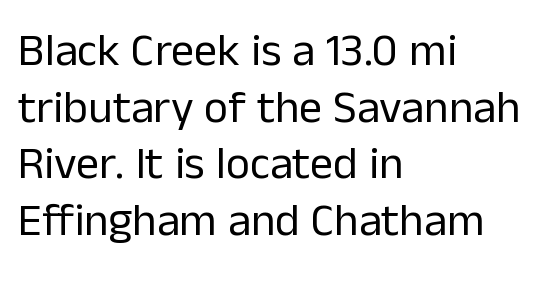
The image shows 46 px regular-weight sans-serif type, upright; set left-aligned, line spacing 1.23x, normal letter spacing, not underlined; low stroke contrast and a medium x-height.
